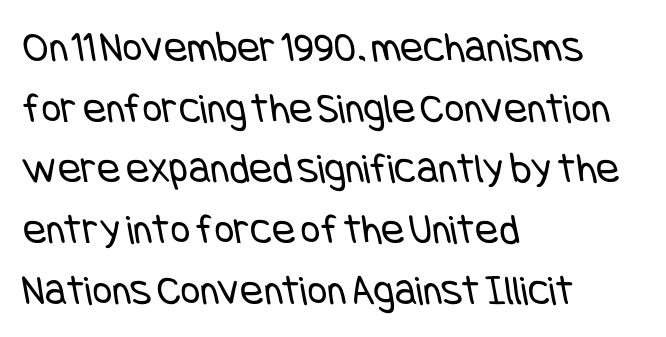
Q: Is the text bold? A: No.
Q: Is the typeface a serif or a sans-serif typeface? A: Sans-serif.
Q: Is the text underlined? A: No.
Q: How is the paragraph aligned? A: Left-aligned.
Q: Is the spacing between letters normal or unusually wide? A: Normal.
Q: Is the spacing between lines tight, normal or loose? A: Normal.
Q: Width (condensed, normal, or wide)? A: Condensed.
Q: Stroke contrast? A: Low.
Q: x-height? A: Large.
